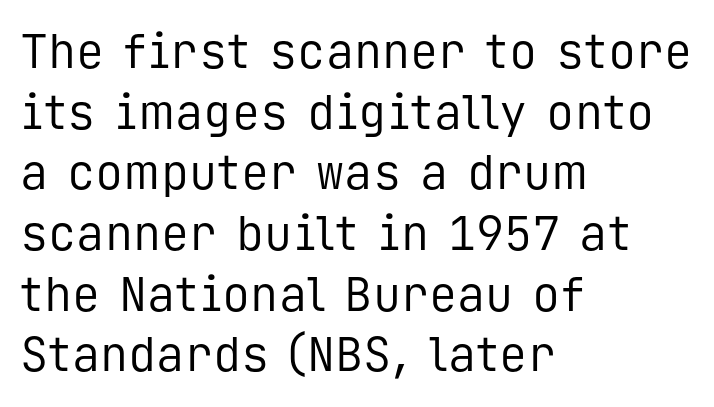
Baseline-to-baseline distance is the conventional proportion of letter height. Bold? No — there's no thickening of the strokes. Ordinary non-slanted type is in use. Each letter, wide or thin by design, is forced into the same width here.
